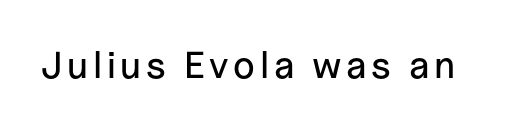
{"serif": "no", "italic": "no", "width": "normal", "stroke_contrast": "low", "x_height": "medium", "monospaced": "no", "underline": "no", "glyph_px": 38}
